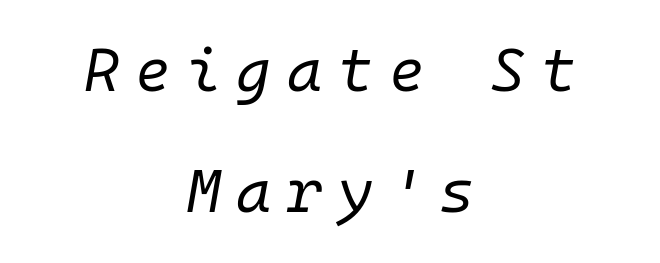
Q: Is the text bold? A: No.
Q: Is the text italic (slanted)? A: Yes, it leans right by about 10 degrees.
Q: Is the text underlined? A: No.
Q: How is the paragraph aligned? A: Centered.
Q: Is the spacing between letters normal or unusually wide? A: Unusually wide.
Q: Is the spacing between lines tight, normal or loose? A: Loose.
Q: Width (condensed, normal, or wide)? A: Normal.
Q: Stroke contrast? A: Low.
Q: x-height? A: Medium.
Q: Monospaced? A: Yes.
